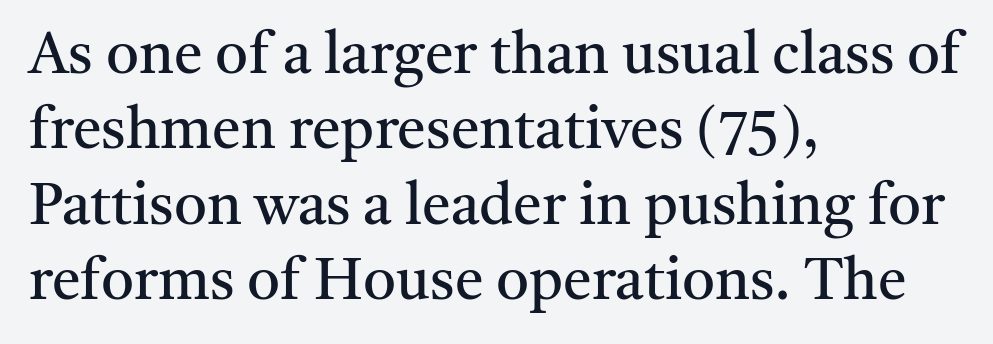
The passage is arranged the way most books set body copy — flush left. This is not heavy type; no bold has been used. Short note: letters normally spaced. No italicization has been applied; the sample stays upright.
